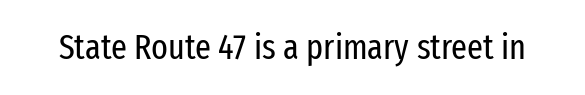
Q: Is the text bold? A: No.
Q: Is the text italic (slanted)? A: No, it is upright.
Q: Is the typeface a serif or a sans-serif typeface? A: Sans-serif.
Q: Is the text underlined? A: No.
Q: Is the spacing between letters normal or unusually wide? A: Normal.
Q: Width (condensed, normal, or wide)? A: Condensed.
Q: Stroke contrast? A: Low.
Q: x-height? A: Medium.
Q: Monospaced? A: No.
